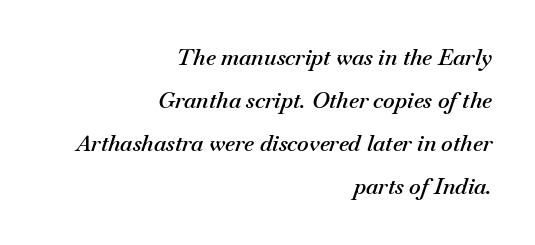
{"italic": "yes", "lean": "right", "slant_degrees": 18, "bold": "semi", "underline": "no", "align": "right", "line_spacing": "loose", "line_spacing_ratio": 1.96, "letter_spacing": "normal", "letter_spacing_em": 0.0, "glyph_px": 22}
